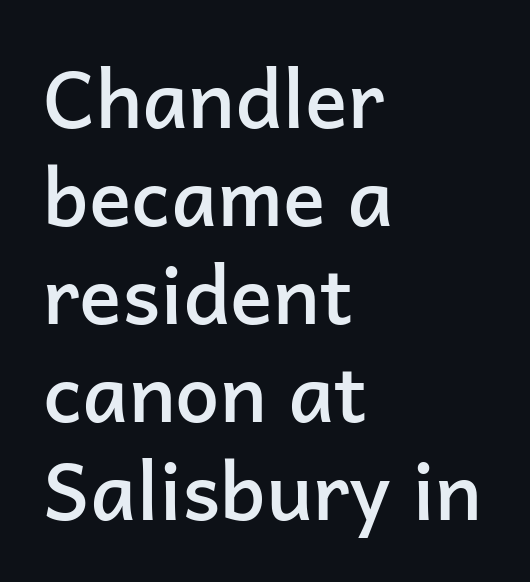
The image shows 79 px semibold sans-serif type, upright; set left-aligned, line spacing 1.24x, normal letter spacing, not underlined; low stroke contrast and a medium x-height.
